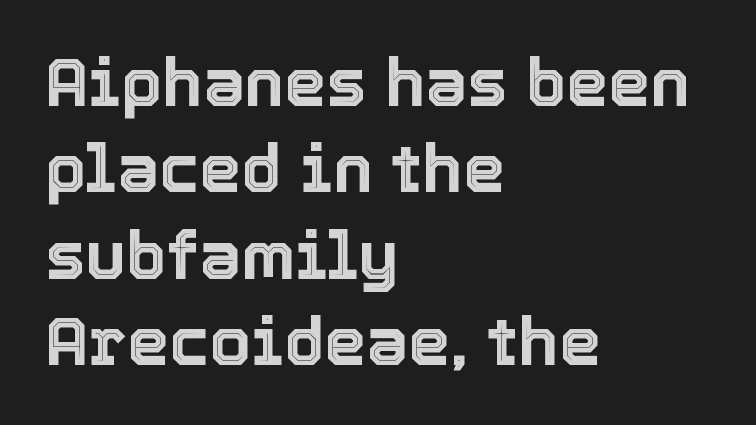
Has an underline been added? It has not. Do the characters align in a grid? No, the font is proportional. Caption: multi-line text, flush left, ragged right. Reading down the column, the eye jumps a familiar distance to each next line. Spacing between characters is what you'd get straight out of the box.
